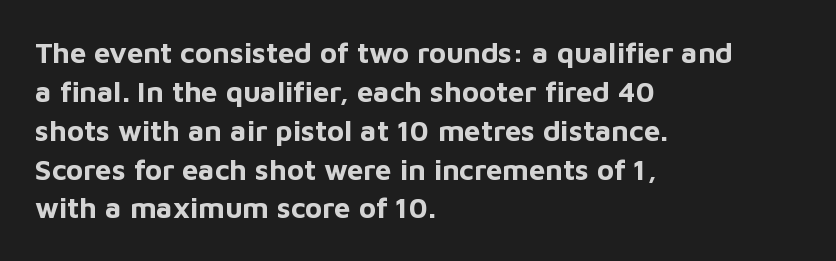
{"serif": "no", "italic": "no", "bold": "yes", "weight": "bold", "width": "normal", "stroke_contrast": "low", "x_height": "medium", "monospaced": "no", "underline": "no", "align": "left", "line_spacing": "normal", "line_spacing_ratio": 1.34, "letter_spacing": "normal", "letter_spacing_em": 0.0, "glyph_px": 29}
